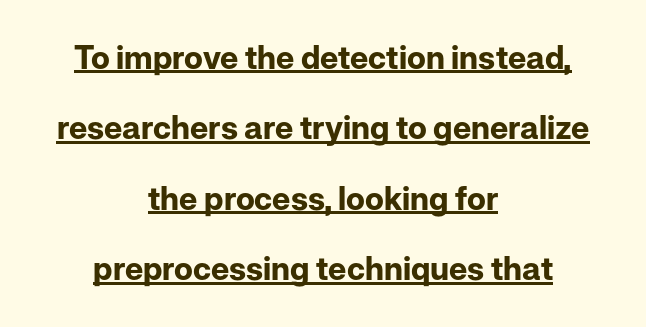
Q: Is the text bold? A: Yes.
Q: Is the text italic (slanted)? A: No, it is upright.
Q: Is the typeface a serif or a sans-serif typeface? A: Sans-serif.
Q: Is the text underlined? A: Yes.
Q: How is the paragraph aligned? A: Centered.
Q: Is the spacing between letters normal or unusually wide? A: Normal.
Q: Is the spacing between lines tight, normal or loose? A: Loose.
Q: Width (condensed, normal, or wide)? A: Normal.
Q: Stroke contrast? A: Low.
Q: x-height? A: Medium.
Q: Monospaced? A: No.
